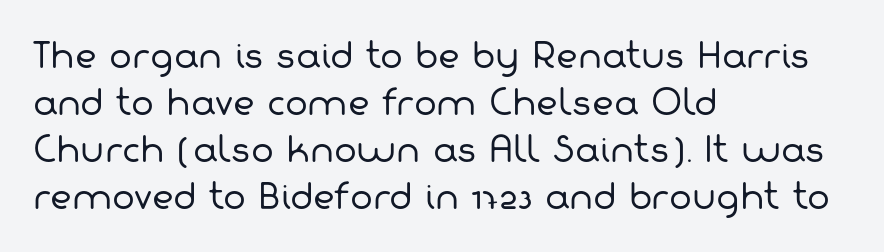
The image shows 34 px regular-weight sans-serif type; set left-aligned, normal line spacing (1.38x), normal letter spacing, not underlined; low stroke contrast and a medium x-height.
